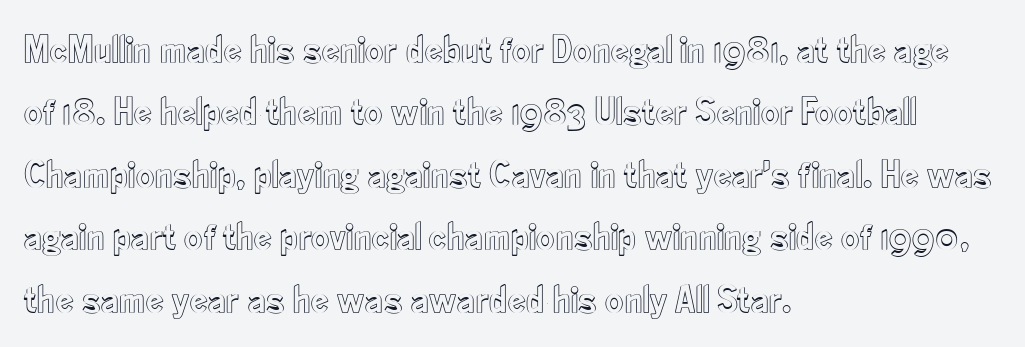
The image shows 40 px condensed type, upright; set left-aligned, normal line spacing (1.56x), normal letter spacing, not underlined; a small x-height.
